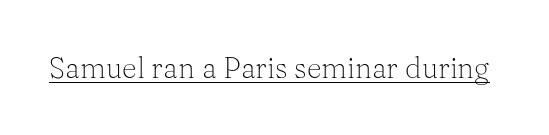
Q: Is the text bold? A: No.
Q: Is the text italic (slanted)? A: No, it is upright.
Q: Is the typeface a serif or a sans-serif typeface? A: Serif.
Q: Is the text underlined? A: Yes.
Q: Is the spacing between letters normal or unusually wide? A: Normal.
Q: Width (condensed, normal, or wide)? A: Normal.
Q: Stroke contrast? A: Medium.
Q: x-height? A: Medium.
Q: Monospaced? A: No.
